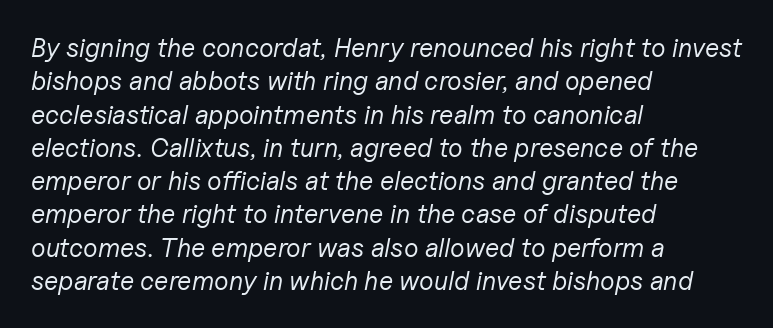
Q: Is the text bold? A: No.
Q: Is the text italic (slanted)? A: Yes, it leans right by about 11 degrees.
Q: Is the text underlined? A: No.
Q: How is the paragraph aligned? A: Left-aligned.
Q: Is the spacing between letters normal or unusually wide? A: Normal.
Q: Is the spacing between lines tight, normal or loose? A: Normal.
